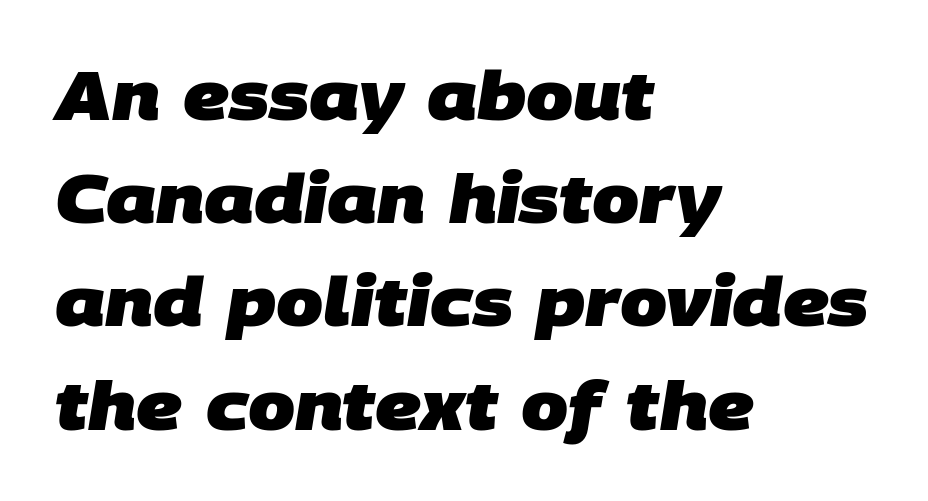
{"serif": "no", "bold": "yes", "weight": "heavy", "width": "normal", "stroke_contrast": "low", "x_height": "large", "monospaced": "no", "underline": "no", "align": "left", "line_spacing": "normal", "line_spacing_ratio": 1.54, "letter_spacing": "normal", "letter_spacing_em": 0.0, "glyph_px": 67}
